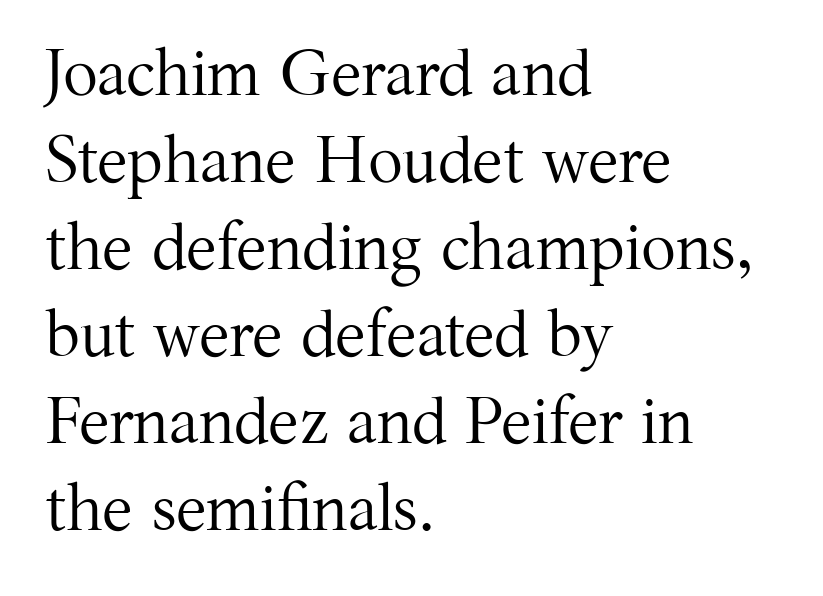
Q: Is the text bold? A: No.
Q: Is the text italic (slanted)? A: No, it is upright.
Q: Is the typeface a serif or a sans-serif typeface? A: Serif.
Q: Is the text underlined? A: No.
Q: How is the paragraph aligned? A: Left-aligned.
Q: Is the spacing between letters normal or unusually wide? A: Normal.
Q: Is the spacing between lines tight, normal or loose? A: Normal.
Q: Width (condensed, normal, or wide)? A: Normal.
Q: Stroke contrast? A: Medium.
Q: x-height? A: Medium.
Q: Monospaced? A: No.
